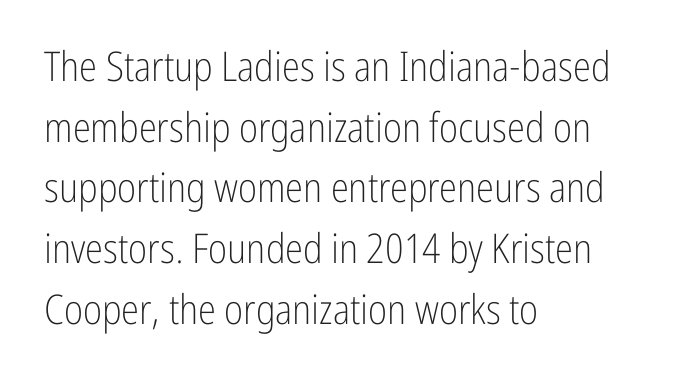
The image shows 41 px light, condensed sans-serif type, upright; set left-aligned, normal line spacing (1.48x), normal letter spacing, not underlined; low stroke contrast and a medium x-height.
